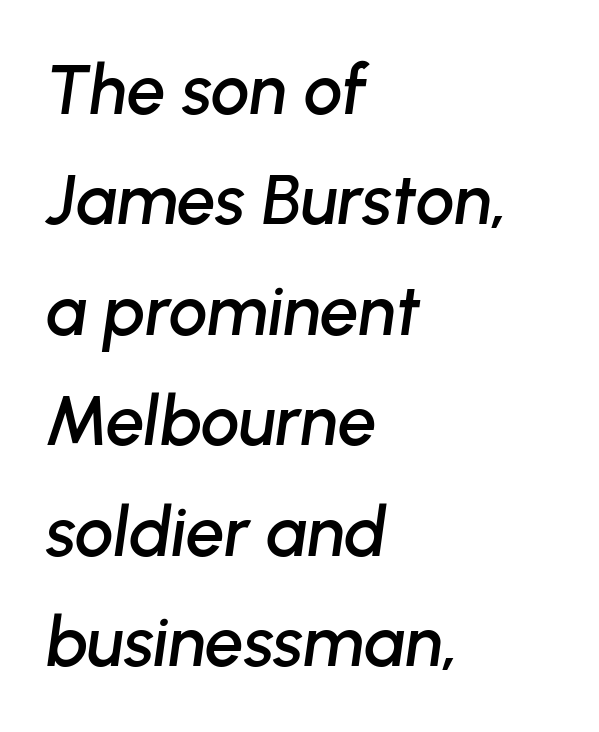
Q: Is the text italic (slanted)? A: Yes, it leans right by about 8 degrees.
Q: Is the text underlined? A: No.
Q: How is the paragraph aligned? A: Left-aligned.
Q: Is the spacing between letters normal or unusually wide? A: Normal.
Q: Is the spacing between lines tight, normal or loose? A: Normal.
Q: Width (condensed, normal, or wide)? A: Normal.
Q: Stroke contrast? A: Low.
Q: x-height? A: Medium.
Q: Monospaced? A: No.
